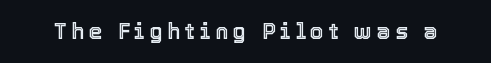
Q: Is the text italic (slanted)? A: No, it is upright.
Q: Is the text underlined? A: No.
Q: Is the spacing between letters normal or unusually wide? A: Unusually wide.
